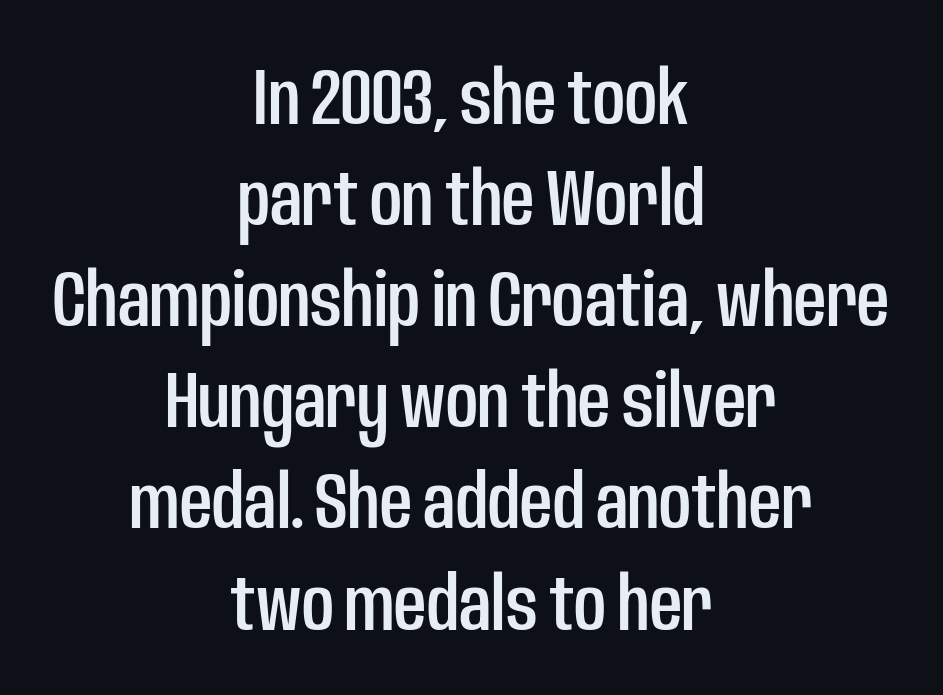
{"serif": "no", "italic": "no", "width": "condensed", "stroke_contrast": "low", "x_height": "large", "monospaced": "no", "underline": "no", "align": "center", "line_spacing": "normal", "line_spacing_ratio": 1.28, "letter_spacing": "normal", "letter_spacing_em": 0.0, "glyph_px": 79}
